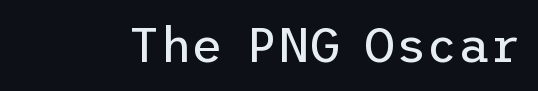
Q: Is the text bold? A: No.
Q: Is the text italic (slanted)? A: No, it is upright.
Q: Is the typeface a serif or a sans-serif typeface? A: Sans-serif.
Q: Is the text underlined? A: No.
Q: Is the spacing between letters normal or unusually wide? A: Normal.
Q: Width (condensed, normal, or wide)? A: Normal.
Q: Stroke contrast? A: Low.
Q: x-height? A: Medium.
